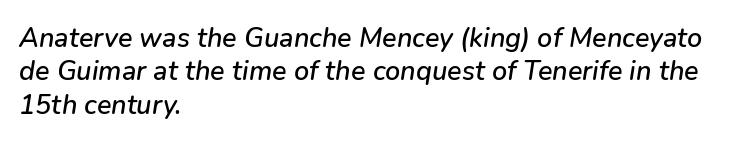
The image shows 27 px text type, italic (leaning right); set left-aligned, line spacing 1.24x, normal letter spacing, not underlined.
